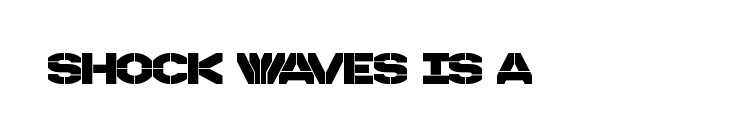
The image shows 43 px sans-serif type; set normal letter spacing, not underlined; low stroke contrast and a large x-height.
